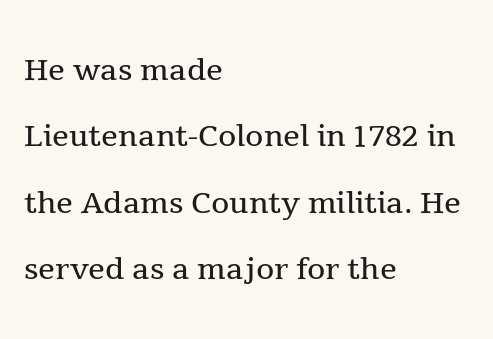
The passage shown is typeset with a serif family. The letters sit at their default tracking, neither squeezed nor spread. The letters stand straight up with perfectly vertical stems. The rag falls on the right side of this text block. The vertical gap from one line to the next is medium.
